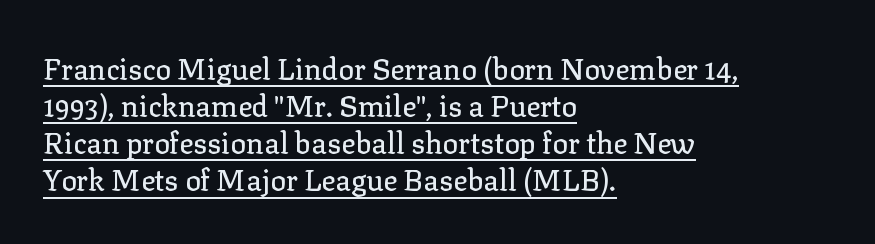
The image shows 29 px serif type, upright; set left-aligned, normal line spacing (1.28x), normal letter spacing, underlined; low stroke contrast and a medium x-height.
